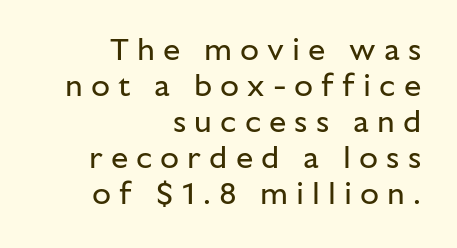
Unmarked baselines from the first word to the last. This sample uses expanded letter spacing, leaving extra air between glyphs. When letters stand straight like this, we call the style roman or upright. Type style note: lacks serifs. You could not count columns in this text — the font is proportionally spaced. Compared with a typical body face, this is equally light or lighter still.
